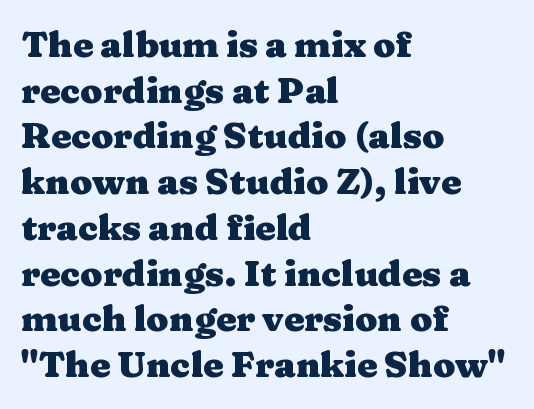
The image shows 36 px heavy, wide serif type, upright; set left-aligned, normal line spacing (1.27x), normal letter spacing, not underlined; medium stroke contrast and a medium x-height.
